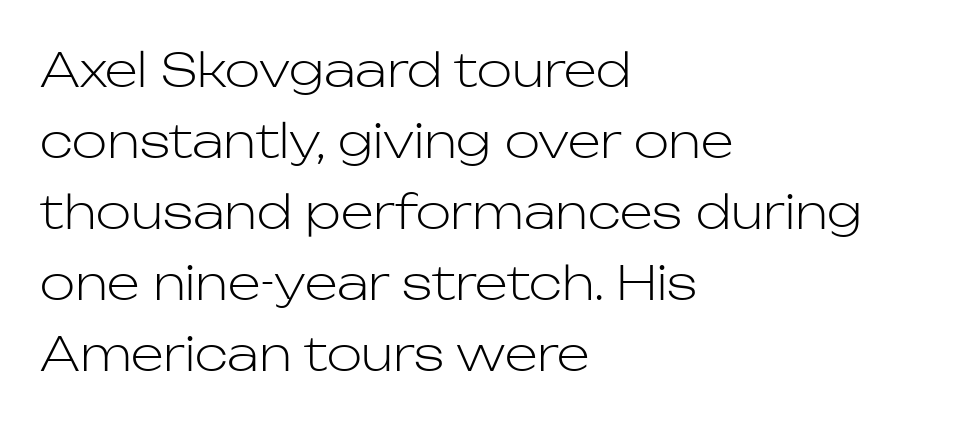
A typesetter would label this face a sans. No extra ink here — the face is not bold. Each letter keeps its own natural width here, so spacing adapts to shape. Glance below the letters and you will spot only blank space.
